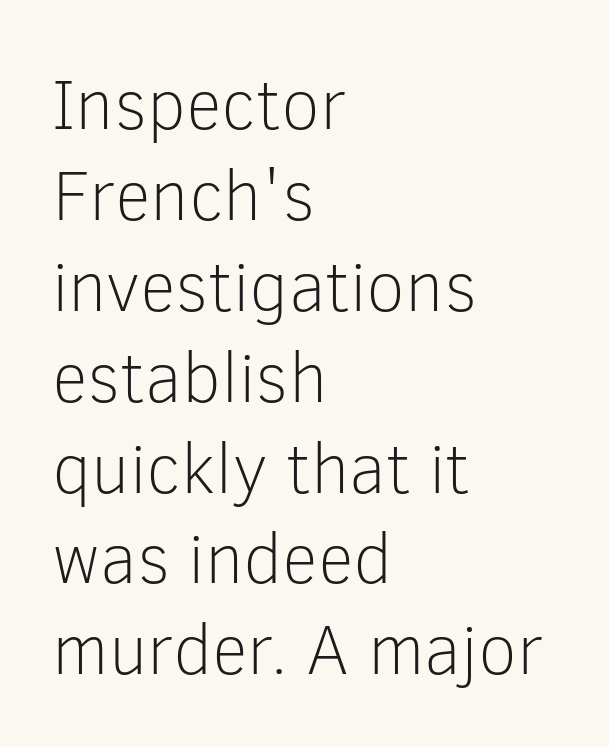
The image shows 71 px light sans-serif type, upright; set left-aligned, normal line spacing (1.28x), normal letter spacing, not underlined; low stroke contrast and a medium x-height.
